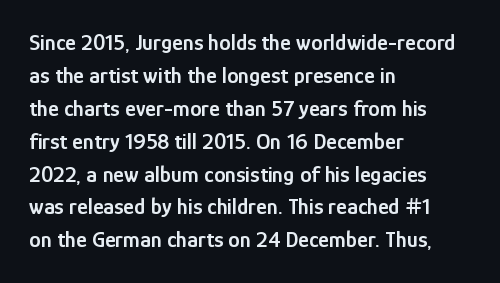
The space beneath each line is pristine and unruled. This rendering leaves character spacing at its baseline value. Designer's note — italics off, roman on. Leftover space on each line is placed entirely after the last word.
